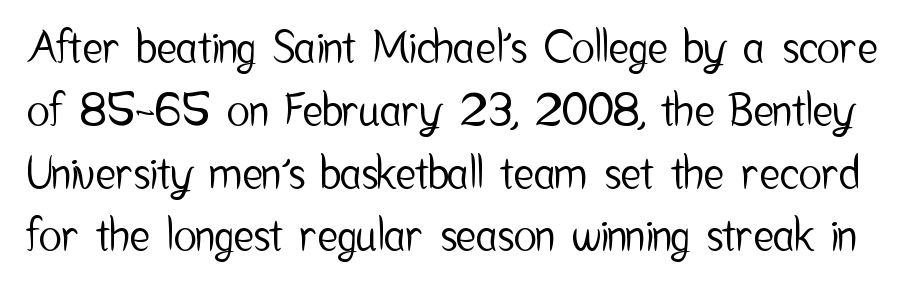
Observe the ordinary spacing: letters are neighbours, not strangers. Check the space under the baseline: it is left empty. A sans-serif font was chosen for this passage. These lines were composed using upright roman letters.
